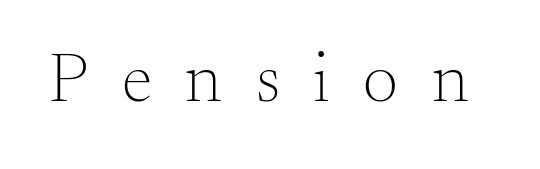
The image shows 70 px light serif type, upright; set unusually wide letter spacing (+0.48 em), not underlined; medium stroke contrast and a small x-height.
